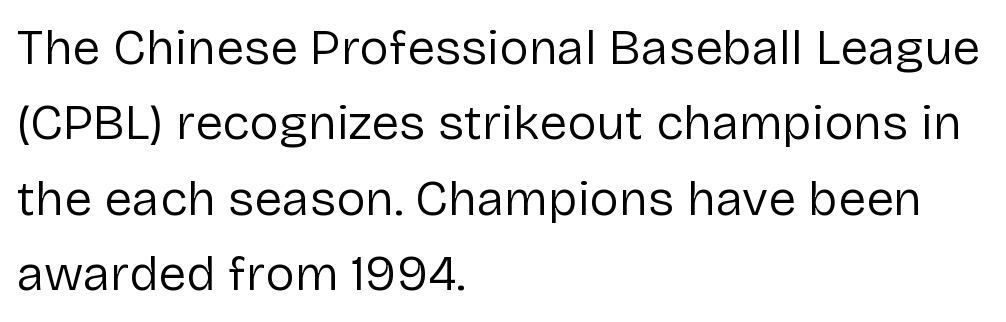
The image shows 50 px regular-weight sans-serif type, upright; set left-aligned, normal line spacing (1.51x), normal letter spacing, not underlined; low stroke contrast and a medium x-height.
